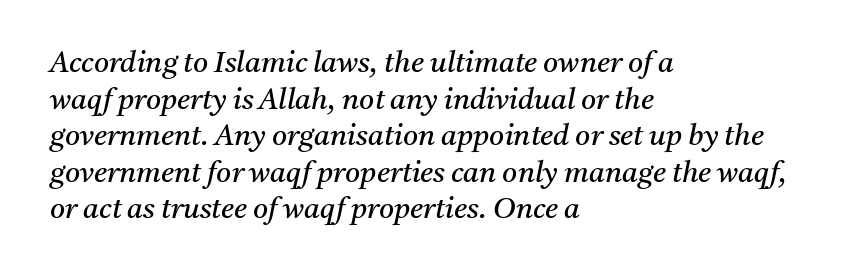
Q: Is the text bold? A: No.
Q: Is the text italic (slanted)? A: Yes, it leans right by about 11 degrees.
Q: Is the typeface a serif or a sans-serif typeface? A: Serif.
Q: Is the text underlined? A: No.
Q: How is the paragraph aligned? A: Left-aligned.
Q: Is the spacing between letters normal or unusually wide? A: Normal.
Q: Is the spacing between lines tight, normal or loose? A: Normal.
Q: Width (condensed, normal, or wide)? A: Normal.
Q: Stroke contrast? A: Medium.
Q: x-height? A: Medium.
Q: Monospaced? A: No.
